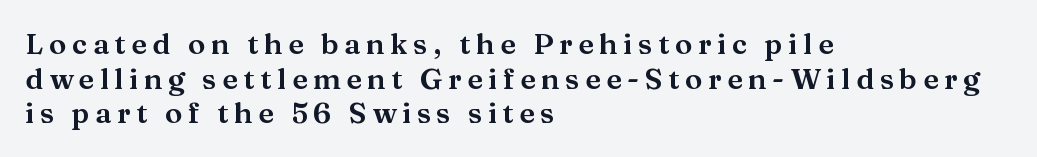
The type sits square on the baseline with zero lean. Letters rest on an invisible, unmarked baseline. Is this a sans? No — the strokes have serifs. The rag falls on the right side of this text block. Looks like regular typesetting: each glyph gets only the width it needs.
